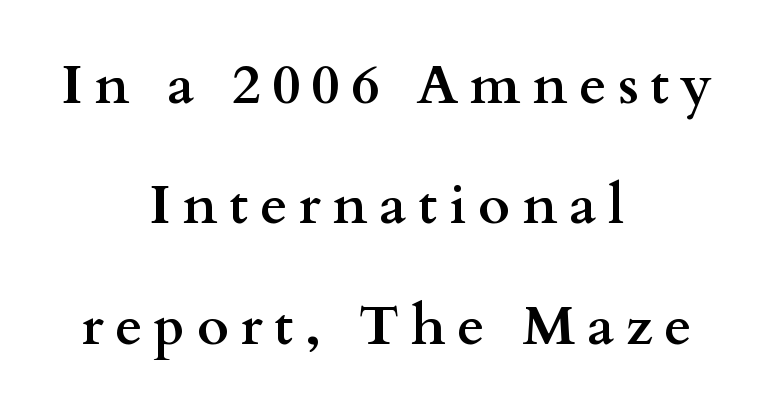
Q: Is the text bold? A: Yes.
Q: Is the text italic (slanted)? A: No, it is upright.
Q: Is the typeface a serif or a sans-serif typeface? A: Serif.
Q: Is the text underlined? A: No.
Q: How is the paragraph aligned? A: Centered.
Q: Is the spacing between letters normal or unusually wide? A: Unusually wide.
Q: Is the spacing between lines tight, normal or loose? A: Loose.
Q: Width (condensed, normal, or wide)? A: Wide.
Q: Stroke contrast? A: Medium.
Q: x-height? A: Small.
Q: Monospaced? A: No.
